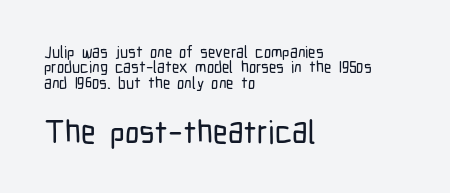
The image shows 32 px condensed sans-serif type, upright; set left-aligned, tight line spacing (0.96x), normal letter spacing, not underlined; the second (bottom) block is 2.0x larger; low stroke contrast and a medium x-height.
